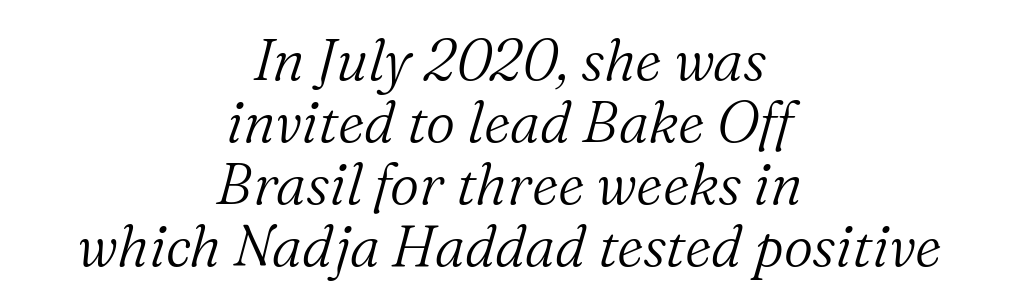
Q: Is the text bold? A: No.
Q: Is the text italic (slanted)? A: Yes, it leans right by about 16 degrees.
Q: Is the typeface a serif or a sans-serif typeface? A: Serif.
Q: Is the text underlined? A: No.
Q: How is the paragraph aligned? A: Centered.
Q: Is the spacing between letters normal or unusually wide? A: Normal.
Q: Is the spacing between lines tight, normal or loose? A: Tight.
Q: Width (condensed, normal, or wide)? A: Normal.
Q: Stroke contrast? A: Medium.
Q: x-height? A: Medium.
Q: Monospaced? A: No.
